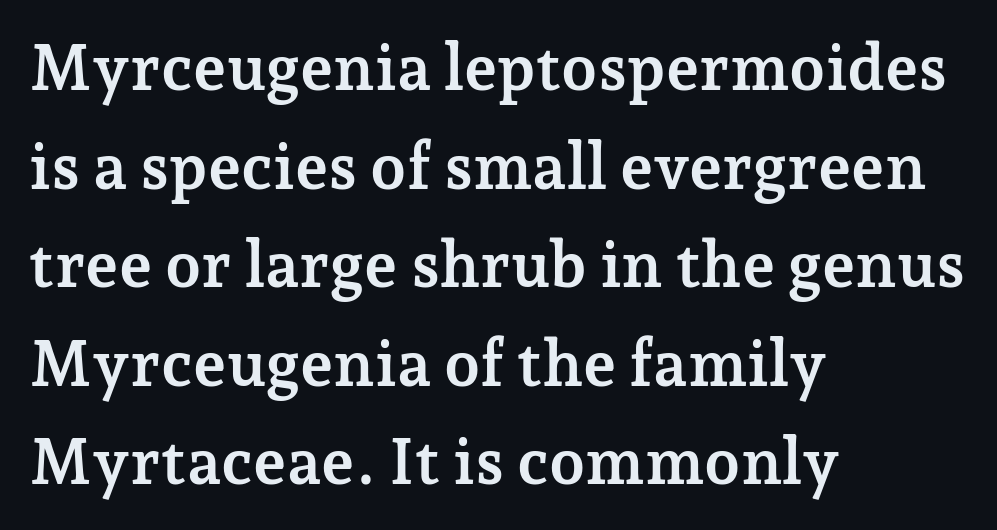
Compared with typical paragraphs, the rows here are spaced about the same. The paragraph has a hard left edge and a soft right edge. The rendering keeps characters at their native spacing. A dark, heavy texture on the line: the type is bold. The passage shown is not underscored anywhere.
